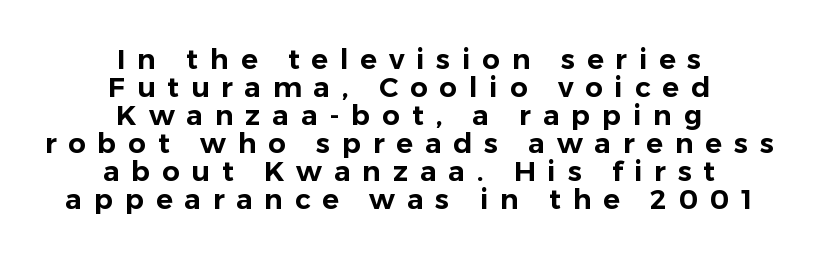
Q: Is the text italic (slanted)? A: No, it is upright.
Q: Is the typeface a serif or a sans-serif typeface? A: Sans-serif.
Q: Is the text underlined? A: No.
Q: How is the paragraph aligned? A: Centered.
Q: Is the spacing between letters normal or unusually wide? A: Unusually wide.
Q: Is the spacing between lines tight, normal or loose? A: Tight.
Q: Width (condensed, normal, or wide)? A: Normal.
Q: Stroke contrast? A: Low.
Q: x-height? A: Medium.
Q: Monospaced? A: No.
